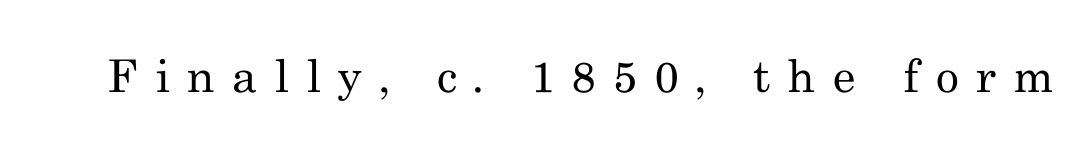
Q: Is the text bold? A: No.
Q: Is the text italic (slanted)? A: No, it is upright.
Q: Is the typeface a serif or a sans-serif typeface? A: Serif.
Q: Is the text underlined? A: No.
Q: Is the spacing between letters normal or unusually wide? A: Unusually wide.
Q: Width (condensed, normal, or wide)? A: Normal.
Q: Stroke contrast? A: Medium.
Q: x-height? A: Small.
Q: Monospaced? A: No.
